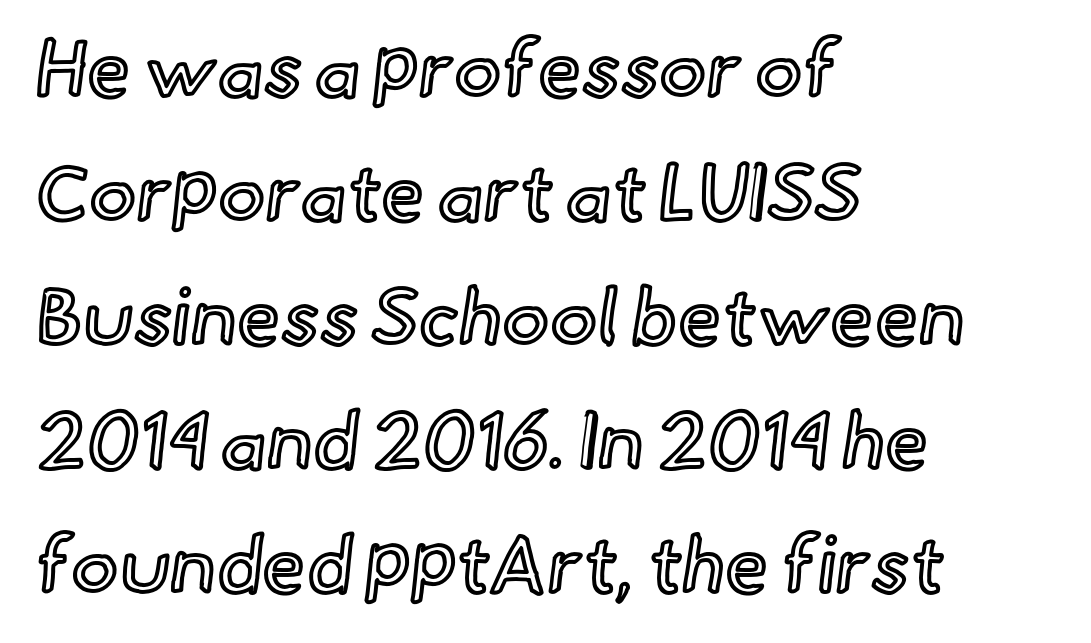
{"width": "normal", "x_height": "small", "monospaced": "no", "underline": "no", "align": "left", "line_spacing": "normal", "line_spacing_ratio": 1.57, "letter_spacing": "normal", "letter_spacing_em": 0.0, "glyph_px": 79}
